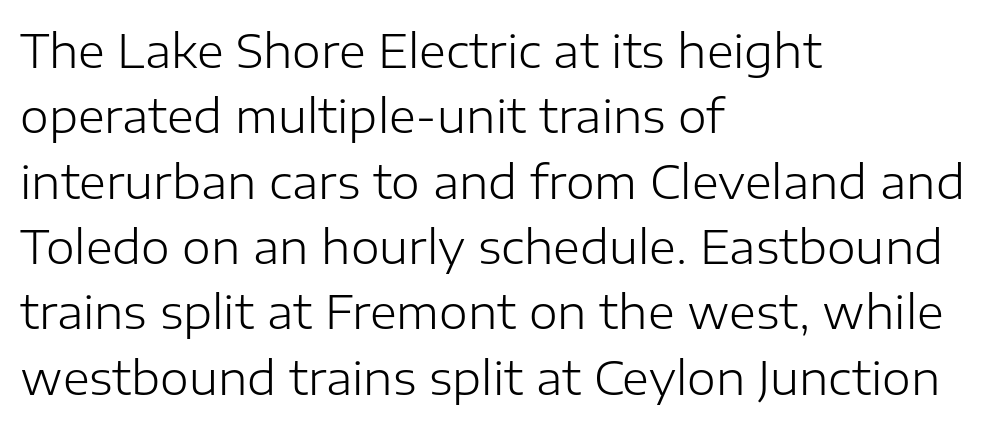
No word sits above an underline. One glance says typical: line gaps are just what's usual. Short and long lines alike share a common starting point at left. Ascenders rise straight up at ninety degrees.
